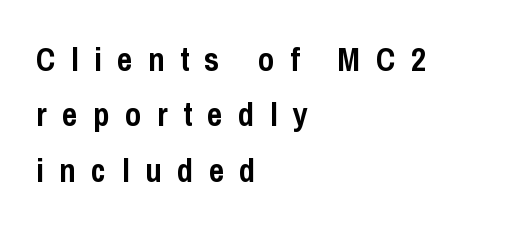
{"serif": "no", "italic": "no", "bold": "yes", "weight": "semibold", "width": "condensed", "stroke_contrast": "low", "x_height": "medium", "monospaced": "no", "underline": "no", "align": "left", "line_spacing": "normal", "line_spacing_ratio": 1.68, "letter_spacing": "wide", "letter_spacing_em": 0.47, "glyph_px": 33}
